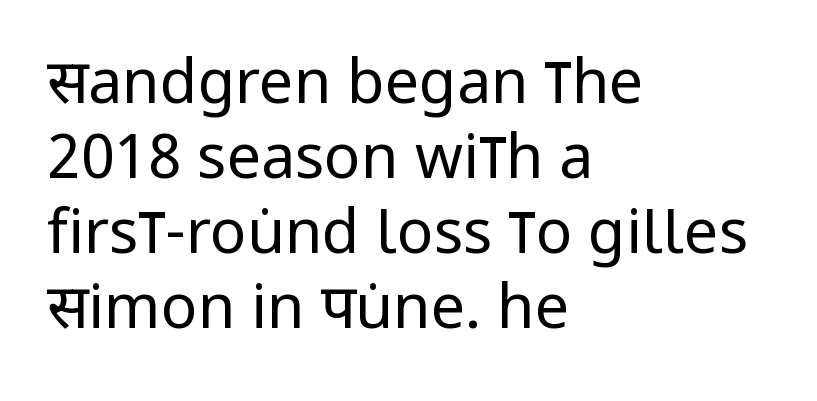
The image shows 61 px regular-weight, condensed sans-serif type, upright; set left-aligned, line spacing 1.23x, normal letter spacing, not underlined; low stroke contrast and a large x-height.
